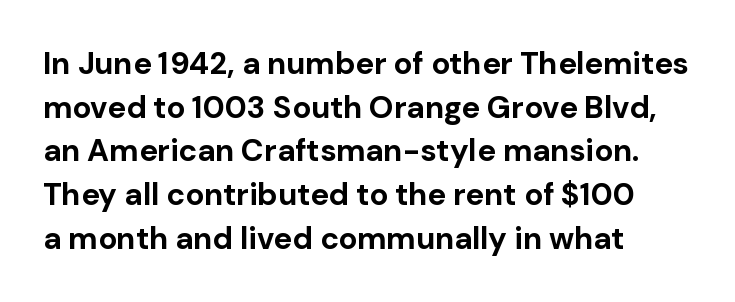
The image shows 31 px bold sans-serif type, upright; set left-aligned, normal line spacing (1.41x), normal letter spacing, not underlined; low stroke contrast and a medium x-height.
